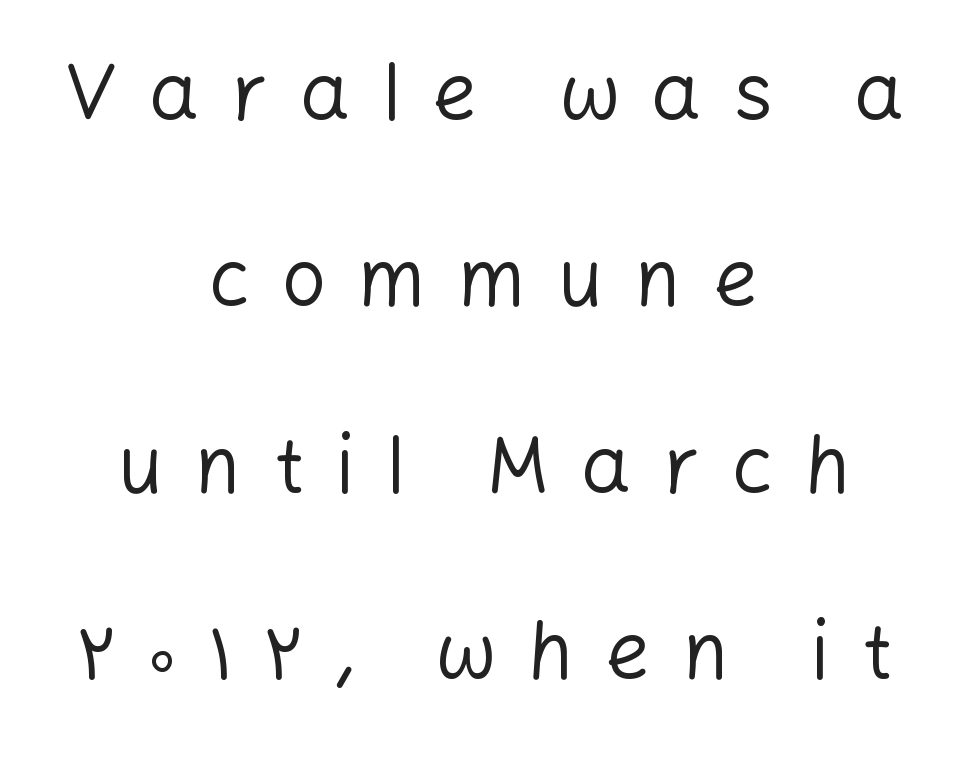
Q: Is the text bold? A: No.
Q: Is the text italic (slanted)? A: No, it is upright.
Q: Is the typeface a serif or a sans-serif typeface? A: Sans-serif.
Q: Is the text underlined? A: No.
Q: How is the paragraph aligned? A: Centered.
Q: Is the spacing between letters normal or unusually wide? A: Unusually wide.
Q: Is the spacing between lines tight, normal or loose? A: Loose.
Q: Width (condensed, normal, or wide)? A: Normal.
Q: Stroke contrast? A: Low.
Q: x-height? A: Medium.
Q: Monospaced? A: No.
